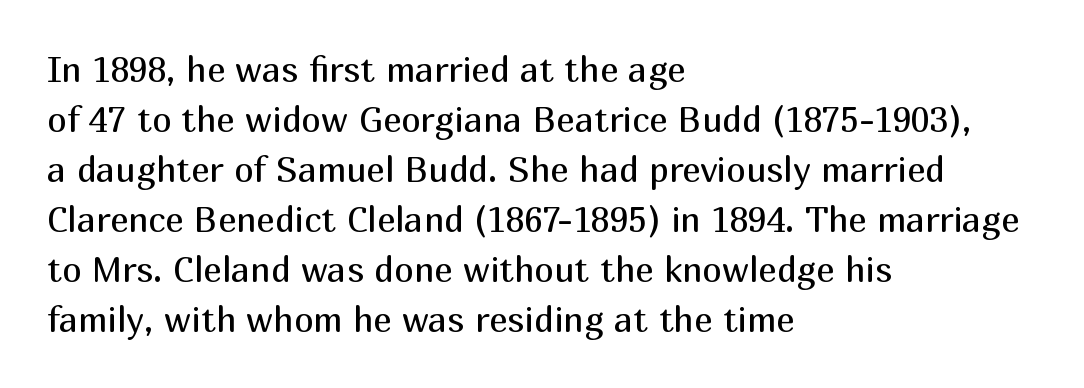
The image shows 35 px regular-weight sans-serif type, upright; set left-aligned, normal line spacing (1.43x), normal letter spacing, not underlined; medium stroke contrast and a medium x-height.
